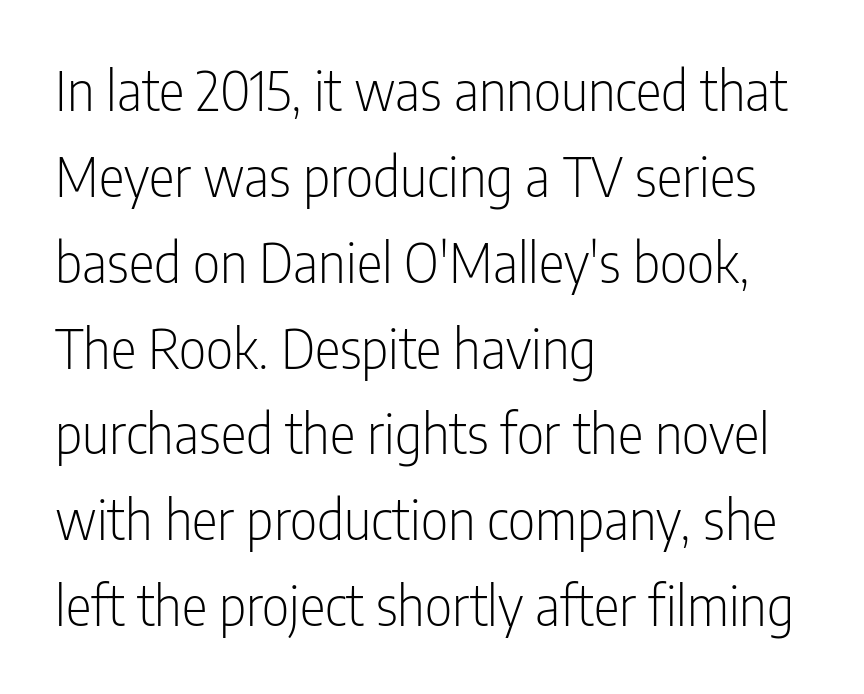
Quick note: not italic, upright. Horizontal alignment here is leftward, the default for most running prose. The rows are spaced the way most documents space them. Nothing unusual about the tracking: characters are spaced as the font intends.
